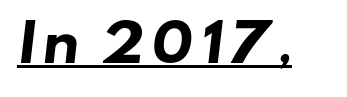
The image shows 50 px heavy, wide sans-serif type; set underlined; low stroke contrast and a small x-height.
